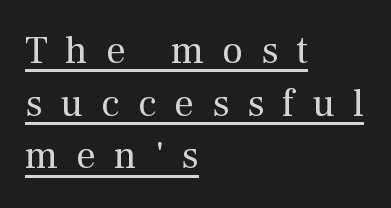
The image shows 39 px regular-weight serif type, upright; set left-aligned, normal line spacing (1.35x), unusually wide letter spacing (+0.46 em), underlined; medium stroke contrast and a medium x-height.
